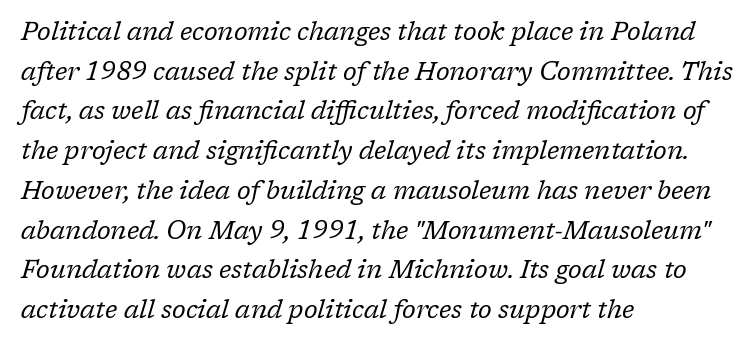
{"italic": "yes", "lean": "right", "slant_degrees": 17, "bold": "no", "underline": "no", "align": "left", "line_spacing": "normal", "line_spacing_ratio": 1.59, "letter_spacing": "normal", "letter_spacing_em": 0.0, "glyph_px": 25}
